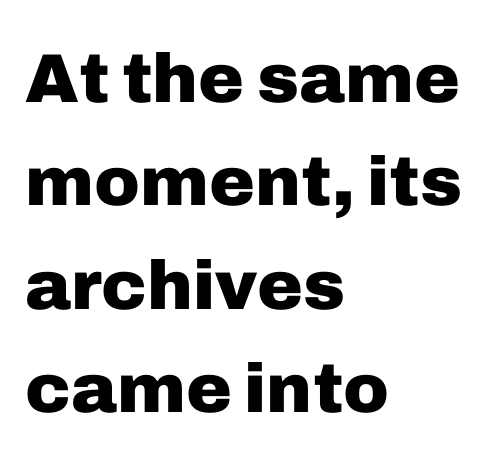
Teacher's note: observe the even left margin — that is flush-left alignment. The glyphs in this specimen are sans serif. How would I describe the line gaps? Plain and ordinary. Does extra space separate the letters? No, they use regular spacing. These words are printed bold, with thick strokes throughout.
